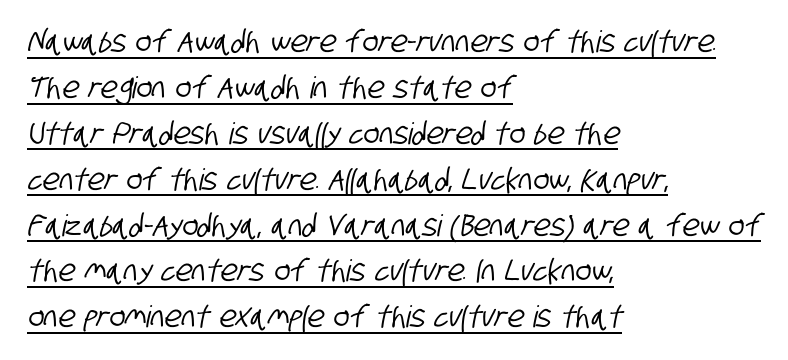
Q: Is the typeface a serif or a sans-serif typeface? A: Sans-serif.
Q: Is the text underlined? A: Yes.
Q: How is the paragraph aligned? A: Left-aligned.
Q: Is the spacing between letters normal or unusually wide? A: Normal.
Q: Is the spacing between lines tight, normal or loose? A: Normal.
Q: Width (condensed, normal, or wide)? A: Condensed.
Q: Stroke contrast? A: Low.
Q: x-height? A: Large.
Q: Monospaced? A: No.
